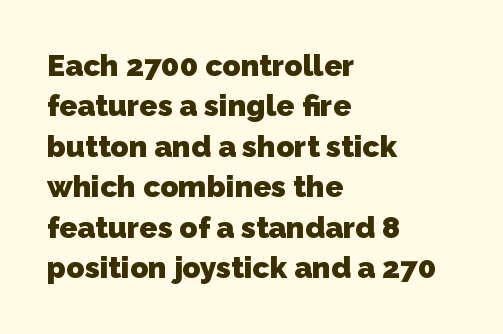
{"serif": "no", "bold": "yes", "weight": "heavy", "width": "normal", "stroke_contrast": "low", "x_height": "medium", "monospaced": "no", "underline": "no", "align": "left", "line_spacing": "normal", "line_spacing_ratio": 1.35, "letter_spacing": "normal", "letter_spacing_em": 0.0, "glyph_px": 30}
